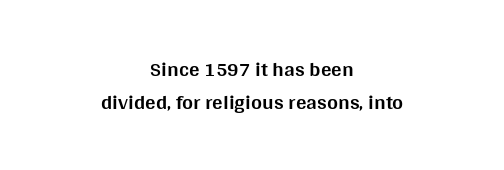
Observe the ordinary spacing: letters are neighbours, not strangers. If you drew a line through each stem, it would be perfectly vertical. The strip under each line holds only bare page. The paragraph shown floats in the horizontal middle. Whoever set this chose a conventional vertical rhythm. What weight is shown? A full bold with thick strokes.
